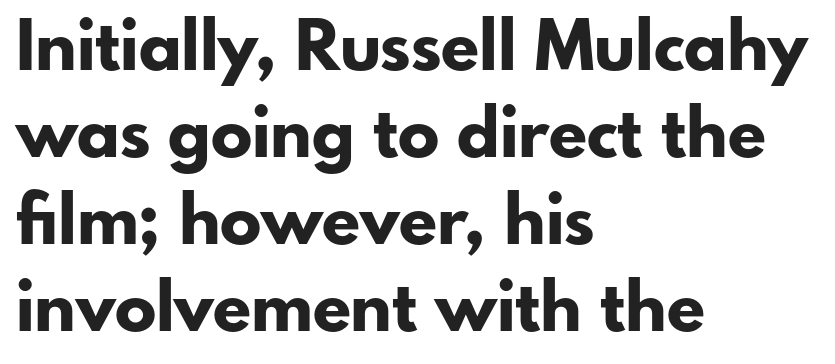
{"serif": "no", "italic": "no", "bold": "yes", "weight": "bold", "width": "normal", "stroke_contrast": "low", "x_height": "small", "monospaced": "no", "underline": "no", "align": "left", "line_spacing": "normal", "line_spacing_ratio": 1.26, "letter_spacing": "normal", "letter_spacing_em": 0.0, "glyph_px": 69}
